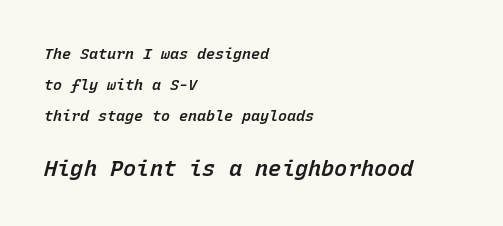
A student would notice the bottom passage is typeset larger than what precedes it. Just letters on the line, the space beneath them empty. Line beginnings align vertically; line endings do not. Inter-character spacing is left at the font's built-in metrics. Regarding leading, the lines here are spaced well apart. Is the type bold? Partly — it's a semibold, heavier than regular but not fully bold.
